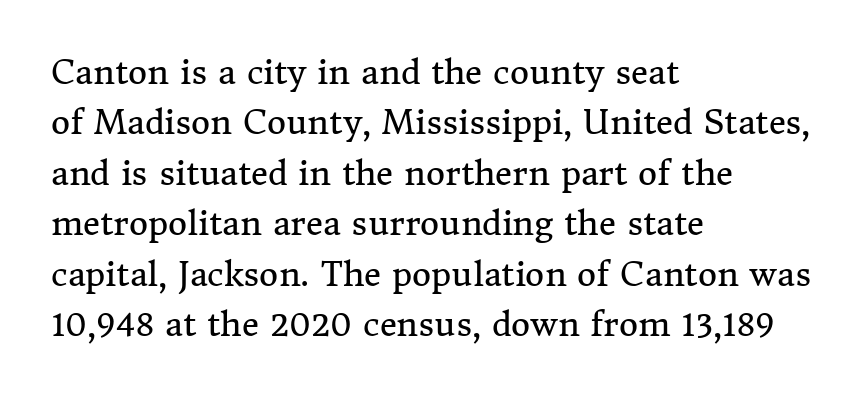
{"serif": "yes", "italic": "no", "bold": "no", "weight": "regular", "width": "normal", "stroke_contrast": "medium", "x_height": "medium", "monospaced": "no", "underline": "no", "align": "left", "line_spacing": "normal", "line_spacing_ratio": 1.53, "letter_spacing": "normal", "letter_spacing_em": 0.0, "glyph_px": 33}
